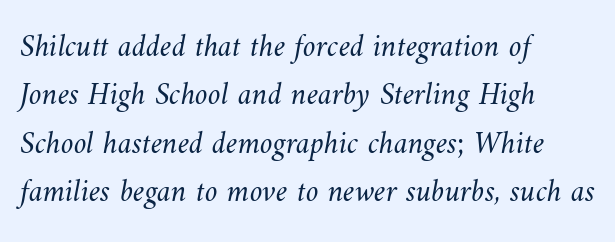
Alignment: flush left. The area under the type is left untouched. Interline gaps are of average width in this sample. Vertical stems look standard width or narrower in stroke.
